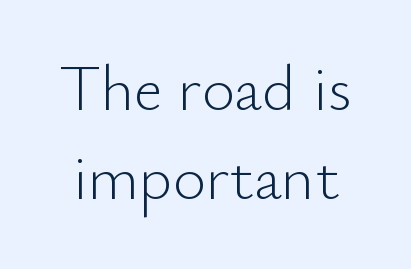
{"serif": "no", "italic": "no", "bold": "no", "weight": "light", "width": "normal", "stroke_contrast": "low", "x_height": "small", "monospaced": "no", "underline": "no", "line_spacing": "normal", "line_spacing_ratio": 1.39, "letter_spacing": "normal", "letter_spacing_em": 0.0, "glyph_px": 64}
